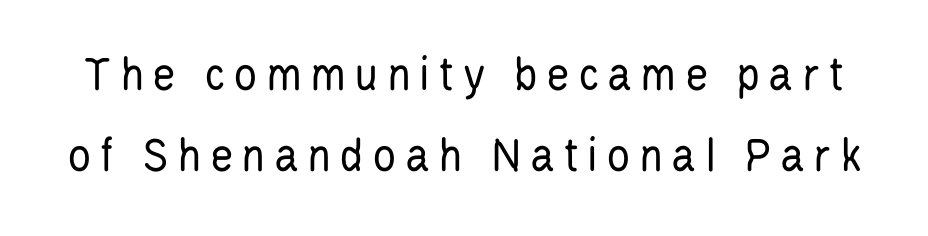
The weight tops out at a normal text grade. Varying glyph widths throughout — classic text-font behaviour. It's the straight-up-and-down kind of type. Baseline-to-baseline distance is the conventional proportion of letter height. The space directly below the letters is spotless. Each letter's strokes conclude bluntly, with no projecting serifs.
